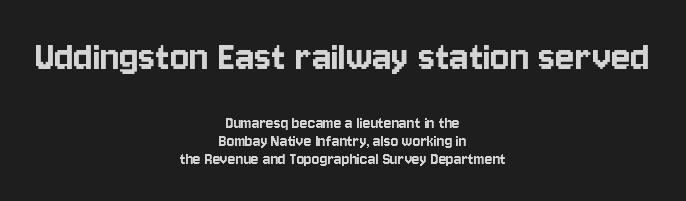
{"serif": "no", "italic": "no", "width": "condensed", "stroke_contrast": "low", "x_height": "large", "monospaced": "no", "underline": "no", "align": "center", "line_spacing": "tight", "line_spacing_ratio": 1.0, "letter_spacing": "normal", "letter_spacing_em": 0.0, "larger_block": "first", "size_ratio": 2.5, "glyph_px": 45}
